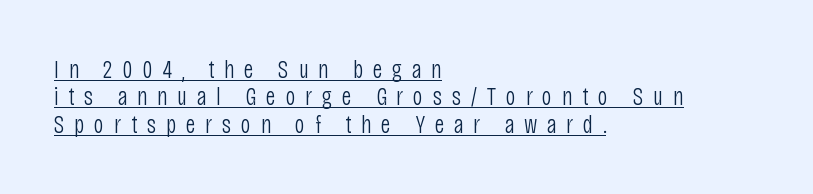
{"italic": "no", "bold": "no", "underline": "yes", "align": "left", "line_spacing": "tight", "line_spacing_ratio": 1.1, "letter_spacing": "wide", "letter_spacing_em": 0.39, "glyph_px": 25}
